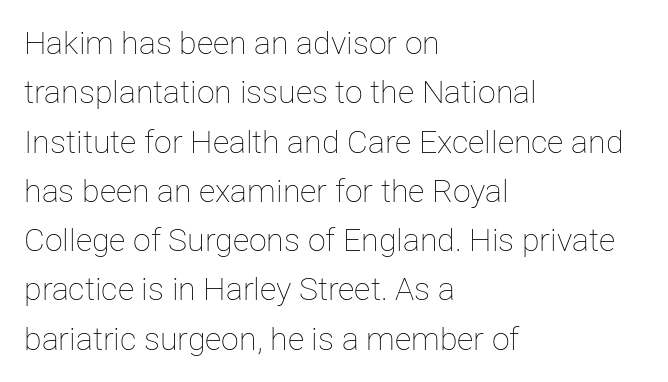
Nobody touched the tracking dial on this one. The weight tops out at a normal text grade. The words here are not underlined. Leftover space on each line is placed entirely after the last word. Looks like regular typesetting: each glyph gets only the width it needs.
